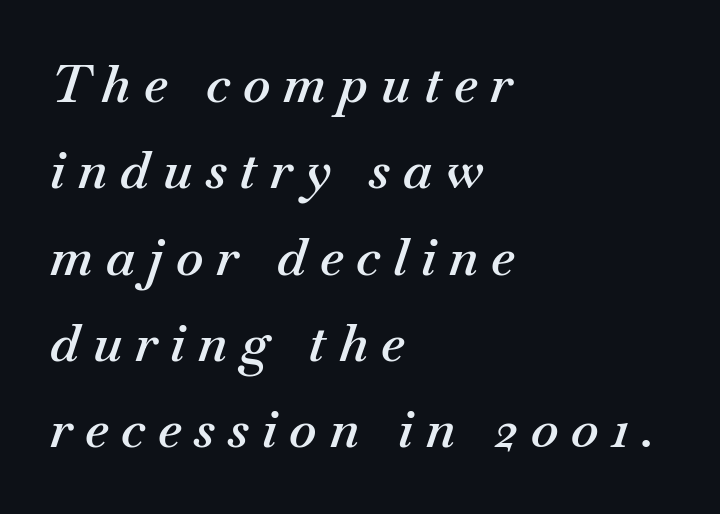
The image shows 52 px semibold type, italic (leaning right); set left-aligned, normal line spacing (1.66x), unusually wide letter spacing (+0.25 em), not underlined; medium stroke contrast and a small x-height.
